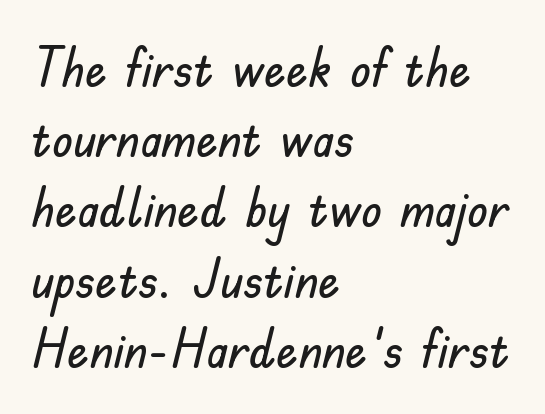
{"serif": "no", "width": "normal", "stroke_contrast": "low", "x_height": "small", "monospaced": "no", "underline": "no", "align": "left", "line_spacing": "normal", "line_spacing_ratio": 1.3, "letter_spacing": "normal", "letter_spacing_em": 0.0, "glyph_px": 54}
